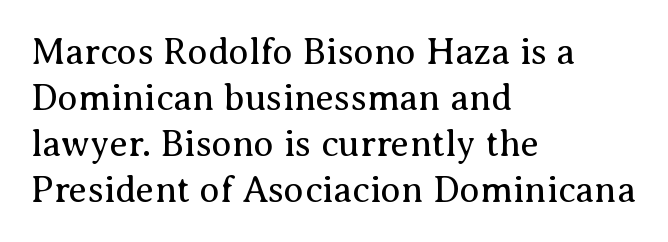
Q: Is the text bold? A: No.
Q: Is the text italic (slanted)? A: No, it is upright.
Q: Is the typeface a serif or a sans-serif typeface? A: Serif.
Q: Is the text underlined? A: No.
Q: How is the paragraph aligned? A: Left-aligned.
Q: Is the spacing between letters normal or unusually wide? A: Normal.
Q: Width (condensed, normal, or wide)? A: Normal.
Q: Stroke contrast? A: Medium.
Q: x-height? A: Medium.
Q: Monospaced? A: No.
